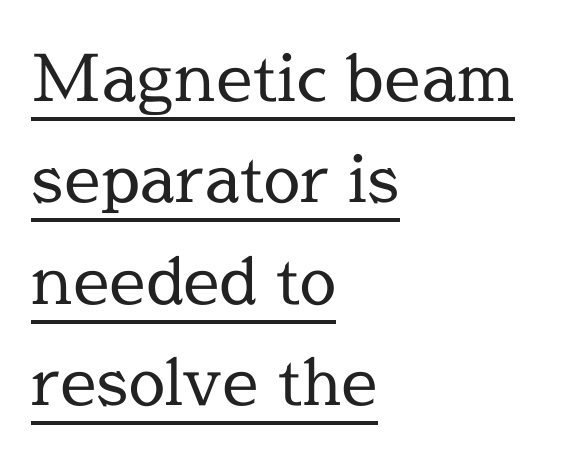
{"serif": "yes", "italic": "no", "bold": "no", "weight": "regular", "width": "normal", "x_height": "medium", "monospaced": "no", "underline": "yes", "align": "left", "line_spacing": "normal", "line_spacing_ratio": 1.56, "letter_spacing": "normal", "letter_spacing_em": 0.0, "glyph_px": 65}
